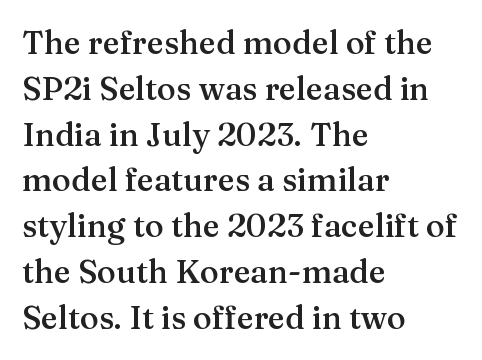
The glyphs are unaccompanied by any horizontal stroke below them. In terms of weight, the rendering is demibold, just under bold. To sum up the face: it has serifs. These lines were composed using upright roman letters. Do the characters align in a grid? No, the font is proportional. Short note: letters normally spaced.
